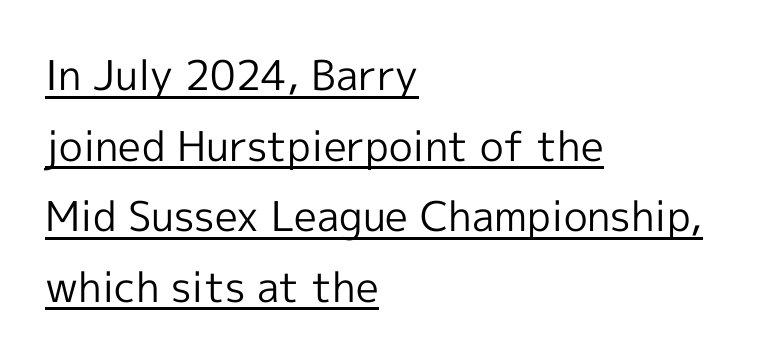
{"serif": "no", "italic": "no", "bold": "no", "weight": "regular", "width": "normal", "x_height": "medium", "monospaced": "no", "underline": "yes", "align": "left", "line_spacing_ratio": 1.72, "letter_spacing": "normal", "letter_spacing_em": 0.0, "glyph_px": 41}
